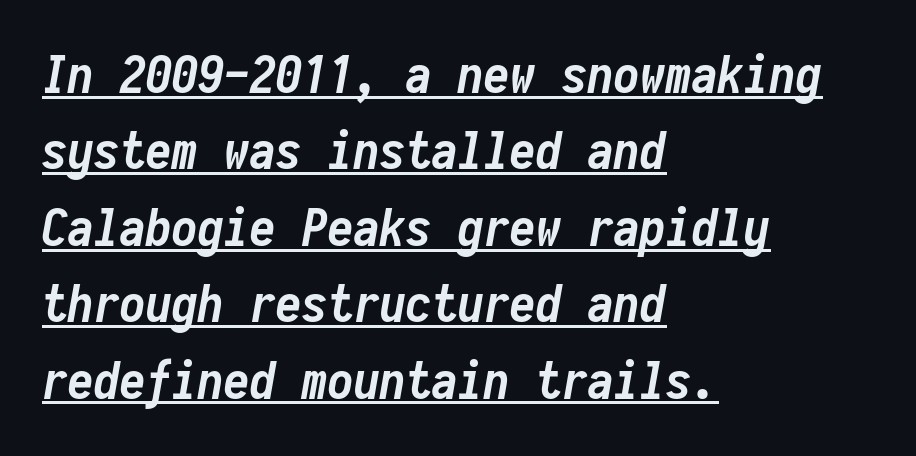
Horizontally, the lines are justified to the leading edge only. Monospaced: the letters line up in strict vertical columns. In terms of leading, this rendering sits right in the middle. The passage shown has conventional tracking throughout. If you drew a line through each stem, it would be angled.
